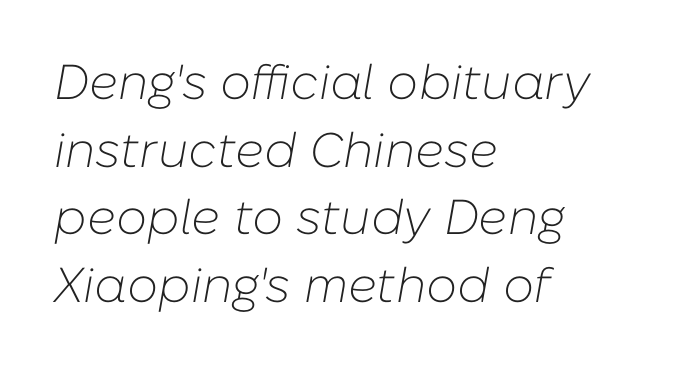
{"italic": "yes", "lean": "right", "slant_degrees": 10, "bold": "no", "weight": "light", "width": "normal", "stroke_contrast": "low", "x_height": "medium", "monospaced": "no", "underline": "no", "align": "left", "line_spacing": "normal", "line_spacing_ratio": 1.38, "letter_spacing": "normal", "letter_spacing_em": 0.0, "glyph_px": 49}
